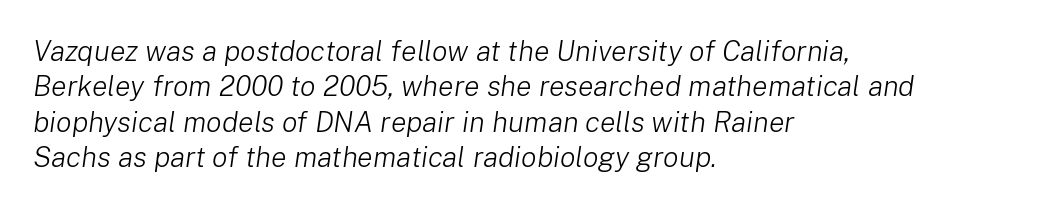
The image shows 29 px light type, italic (leaning right); set left-aligned, line spacing 1.22x, normal letter spacing, not underlined; low stroke contrast and a medium x-height.
